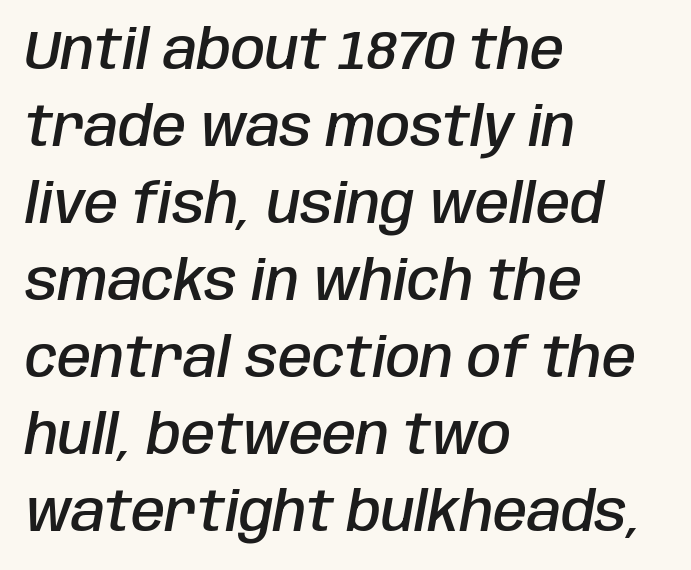
The image shows 55 px semibold, condensed type, italic (leaning right); set left-aligned, normal line spacing (1.4x), normal letter spacing, not underlined; low stroke contrast and a large x-height.
